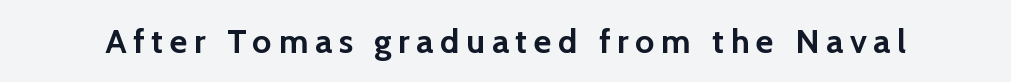
Q: Is the text bold? A: Yes.
Q: Is the text italic (slanted)? A: No, it is upright.
Q: Is the typeface a serif or a sans-serif typeface? A: Sans-serif.
Q: Is the text underlined? A: No.
Q: Is the spacing between letters normal or unusually wide? A: Unusually wide.
Q: Width (condensed, normal, or wide)? A: Normal.
Q: Stroke contrast? A: Low.
Q: x-height? A: Medium.
Q: Monospaced? A: No.
